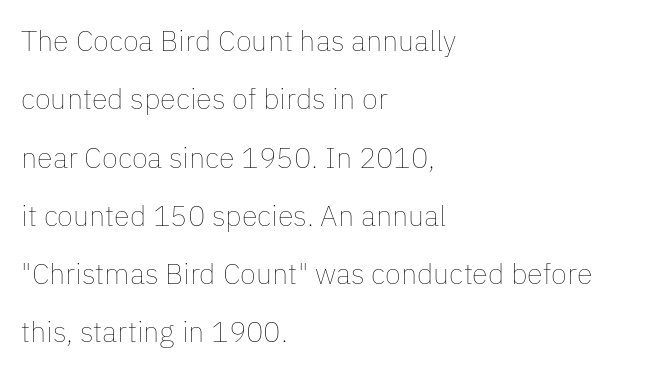
Is the type heavy? It reads as light-to-regular instead. The typography opts for an upright posture over an oblique one. Rows of type keep a wide berth in the vertical direction. Caption: multi-line text, flush left, ragged right.
